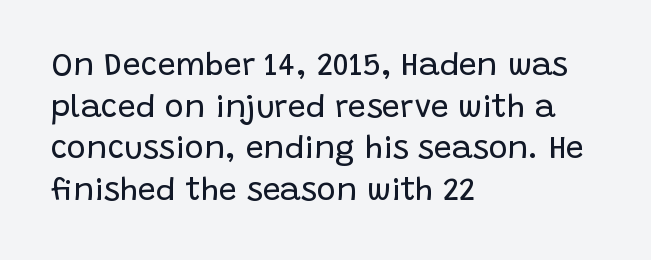
Quick note: interline space is typical. The letters stand upright; this is a roman face. Is this a fixed-width face? No — the glyphs have proportional, varying widths. Serifs: no, the terminals of the letterforms are clean.
